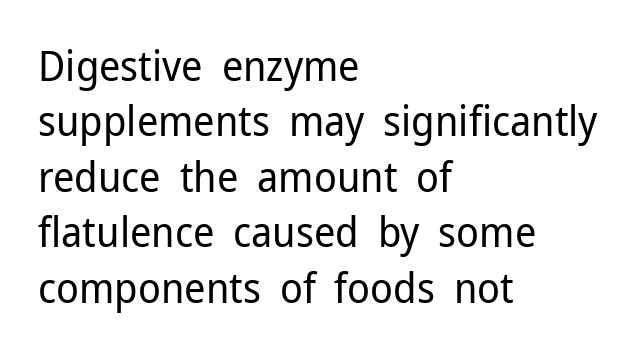
Style check: upright. Is the letter spacing exaggerated? No — it looks like the ordinary default. Decoration check: the copy has no underline. A normal amount of white space separates one row of letters from the next.
